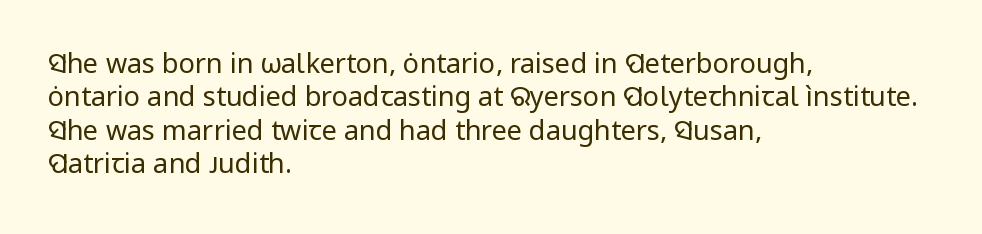
{"italic": "no", "bold": "no", "underline": "no", "align": "left", "line_spacing_ratio": 1.24, "letter_spacing": "normal", "letter_spacing_em": 0.0, "glyph_px": 27}
